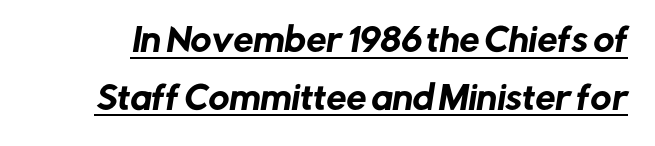
{"serif": "no", "width": "normal", "stroke_contrast": "low", "x_height": "medium", "monospaced": "no", "underline": "yes", "line_spacing_ratio": 1.8, "letter_spacing": "normal", "letter_spacing_em": 0.0, "glyph_px": 32}
